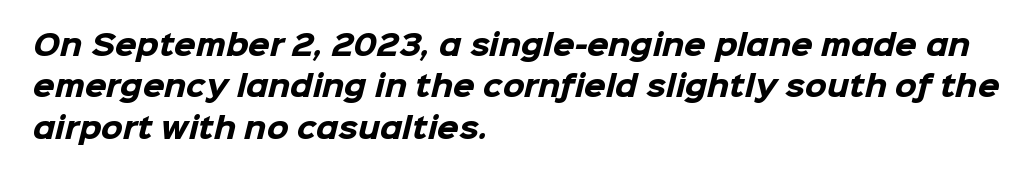
Q: Is the text bold? A: Yes.
Q: Is the typeface a serif or a sans-serif typeface? A: Sans-serif.
Q: Is the text underlined? A: No.
Q: How is the paragraph aligned? A: Left-aligned.
Q: Is the spacing between letters normal or unusually wide? A: Normal.
Q: Is the spacing between lines tight, normal or loose? A: Normal.
Q: Width (condensed, normal, or wide)? A: Normal.
Q: Stroke contrast? A: Low.
Q: x-height? A: Medium.
Q: Monospaced? A: No.
